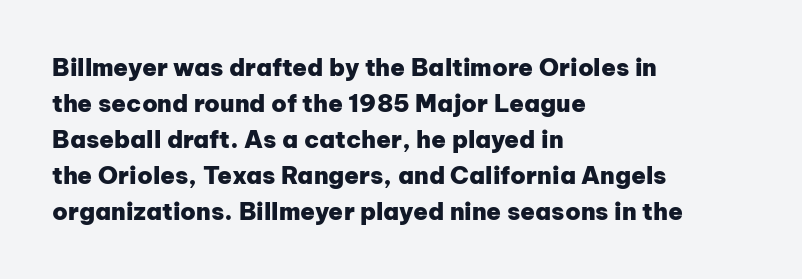
These lines are set flush left with a ragged right edge. Upright lettering throughout. Compared with typical body copy, the letter spacing here is the same. The line-height multiplier appears to be the usual default.
